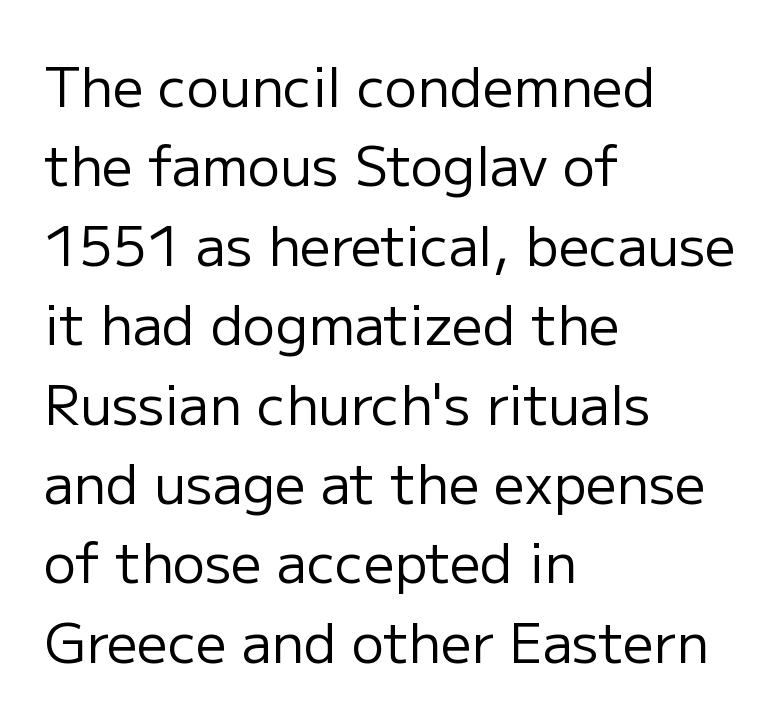
Q: Is the text bold? A: No.
Q: Is the text italic (slanted)? A: No, it is upright.
Q: Is the typeface a serif or a sans-serif typeface? A: Sans-serif.
Q: Is the text underlined? A: No.
Q: How is the paragraph aligned? A: Left-aligned.
Q: Is the spacing between letters normal or unusually wide? A: Normal.
Q: Is the spacing between lines tight, normal or loose? A: Normal.
Q: Width (condensed, normal, or wide)? A: Normal.
Q: Stroke contrast? A: Low.
Q: x-height? A: Medium.
Q: Monospaced? A: No.
